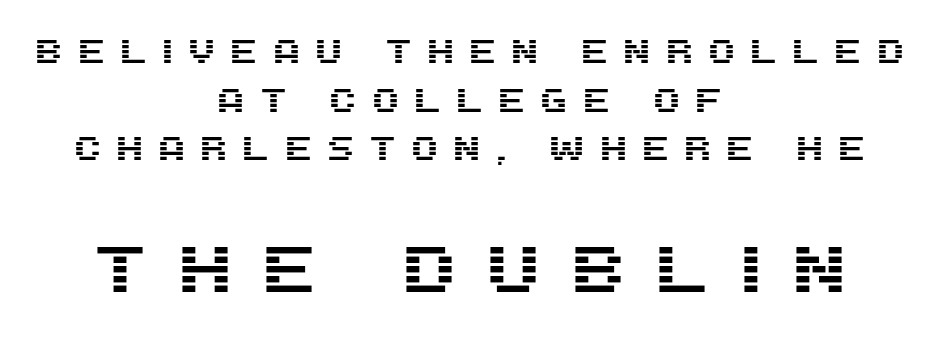
This sample is center-justified, so both line endings float freely. This layout puts the modest block above and the oversized block below. Characters follow at a spacing far wider than the type designer built in. The baseline area is clear.
